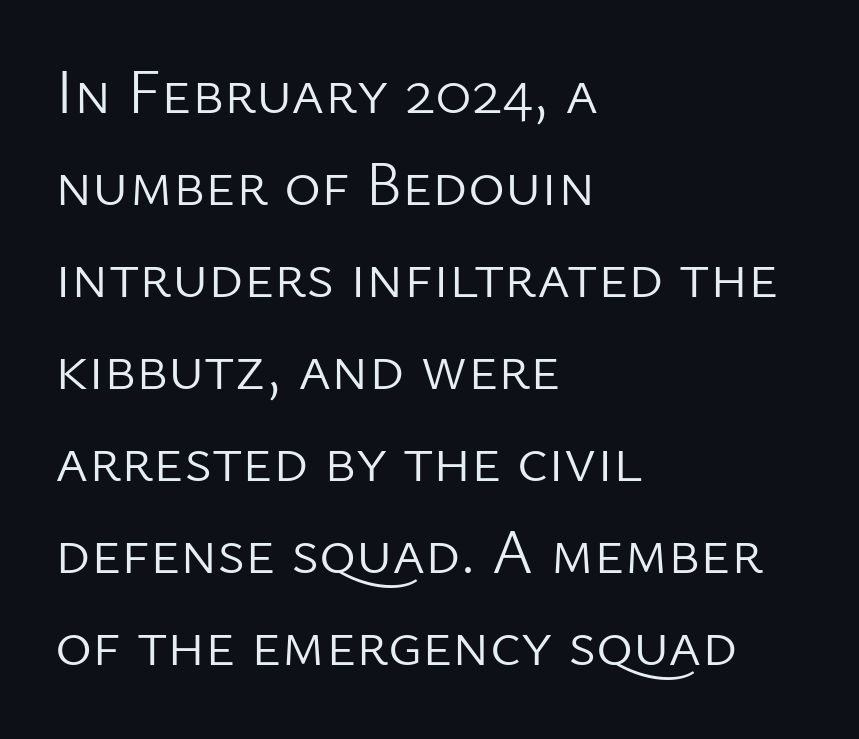
{"serif": "no", "italic": "no", "bold": "no", "weight": "light", "width": "normal", "stroke_contrast": "low", "x_height": "medium", "monospaced": "no", "underline": "no", "align": "left", "line_spacing": "normal", "line_spacing_ratio": 1.46, "letter_spacing": "normal", "letter_spacing_em": 0.0, "glyph_px": 63}
